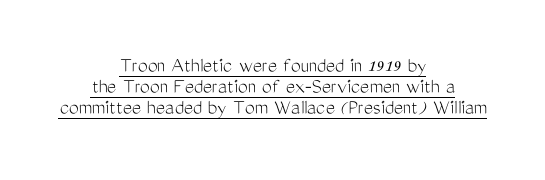
The image shows 22 px text type, upright; set centered, tight line spacing (0.96x), normal letter spacing, underlined.
